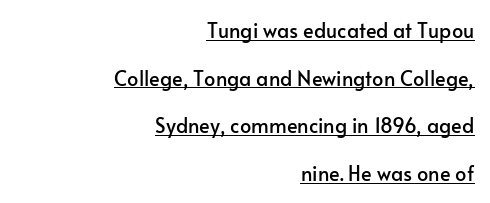
The image shows 20 px text type, upright; set right-aligned, loose line spacing (2.38x), normal letter spacing, underlined.
